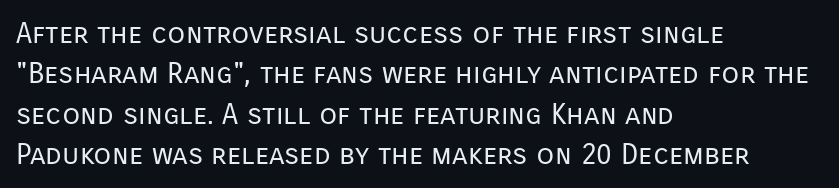
Q: Is the text bold? A: No.
Q: Is the text italic (slanted)? A: No, it is upright.
Q: Is the typeface a serif or a sans-serif typeface? A: Sans-serif.
Q: Is the text underlined? A: No.
Q: How is the paragraph aligned? A: Left-aligned.
Q: Is the spacing between letters normal or unusually wide? A: Normal.
Q: Is the spacing between lines tight, normal or loose? A: Normal.
Q: Width (condensed, normal, or wide)? A: Normal.
Q: Stroke contrast? A: Low.
Q: x-height? A: Medium.
Q: Monospaced? A: No.
